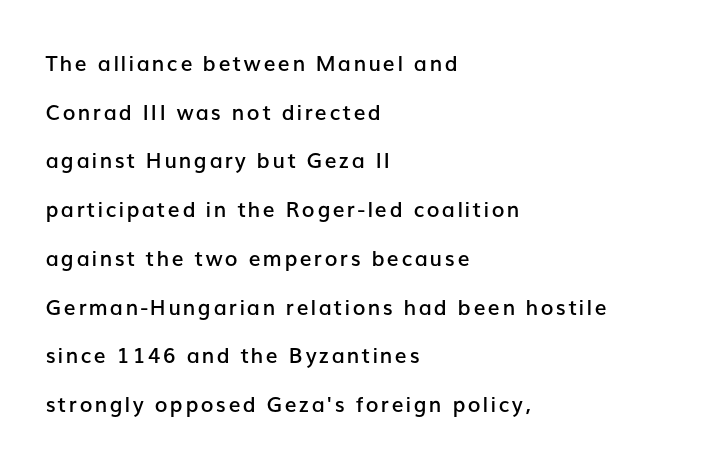
The image shows 21 px text type, upright; set left-aligned, loose line spacing (2.32x), not underlined.
